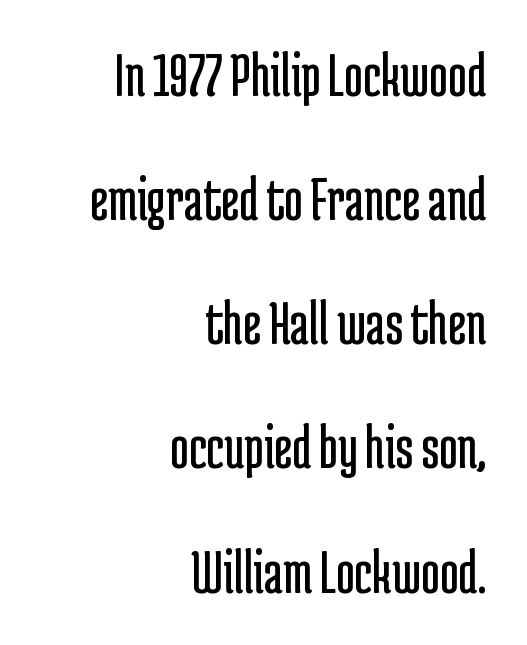
Q: Is the text bold? A: No.
Q: Is the text italic (slanted)? A: No, it is upright.
Q: Is the typeface a serif or a sans-serif typeface? A: Sans-serif.
Q: Is the text underlined? A: No.
Q: How is the paragraph aligned? A: Right-aligned.
Q: Is the spacing between letters normal or unusually wide? A: Normal.
Q: Is the spacing between lines tight, normal or loose? A: Loose.
Q: Width (condensed, normal, or wide)? A: Condensed.
Q: Stroke contrast? A: Low.
Q: x-height? A: Medium.
Q: Monospaced? A: No.
